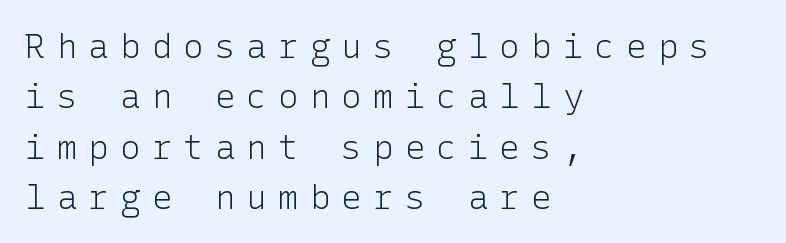
Q: Is the text bold? A: No.
Q: Is the text italic (slanted)? A: No, it is upright.
Q: Is the typeface a serif or a sans-serif typeface? A: Sans-serif.
Q: Is the text underlined? A: No.
Q: How is the paragraph aligned? A: Left-aligned.
Q: Is the spacing between letters normal or unusually wide? A: Unusually wide.
Q: Is the spacing between lines tight, normal or loose? A: Normal.
Q: Width (condensed, normal, or wide)? A: Normal.
Q: Stroke contrast? A: Low.
Q: x-height? A: Medium.
